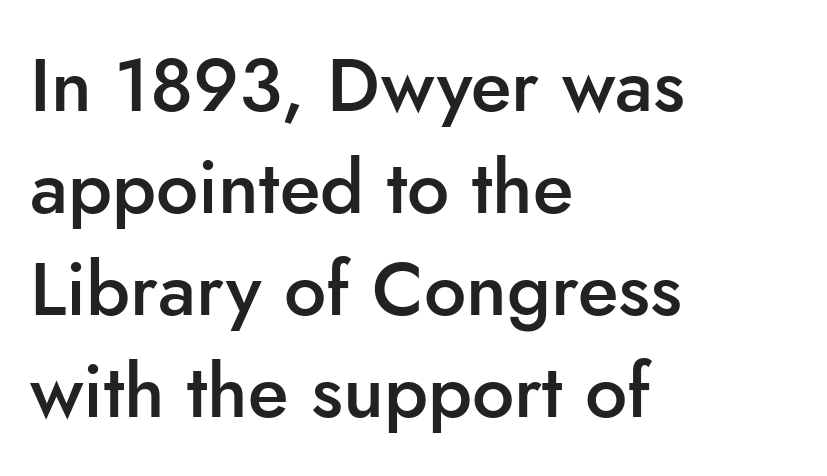
{"serif": "no", "italic": "no", "bold": "semi", "weight": "semibold", "width": "normal", "stroke_contrast": "low", "x_height": "small", "monospaced": "no", "underline": "no", "align": "left", "line_spacing": "normal", "line_spacing_ratio": 1.36, "letter_spacing": "normal", "letter_spacing_em": 0.0, "glyph_px": 75}
